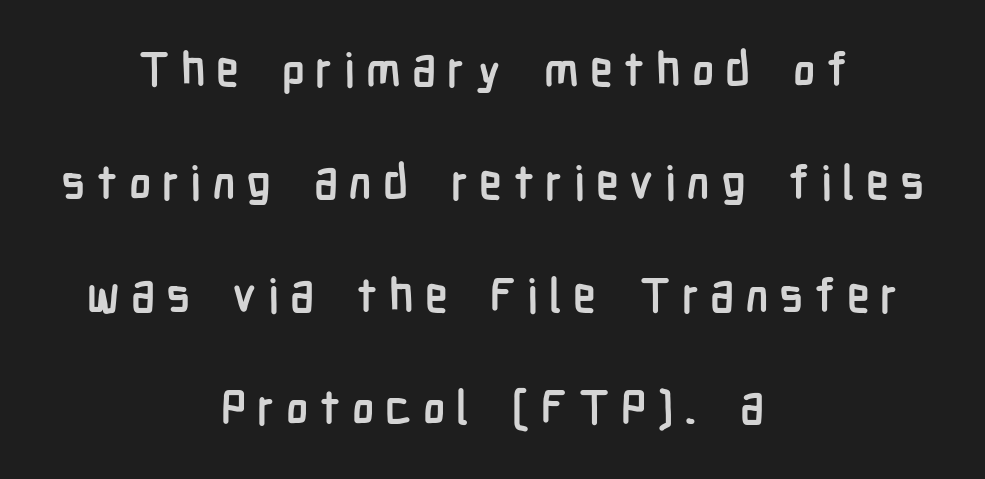
The image shows 47 px semibold, condensed sans-serif type, upright; set centered, loose line spacing (2.4x), unusually wide letter spacing (+0.23 em), not underlined; low stroke contrast and a medium x-height.
